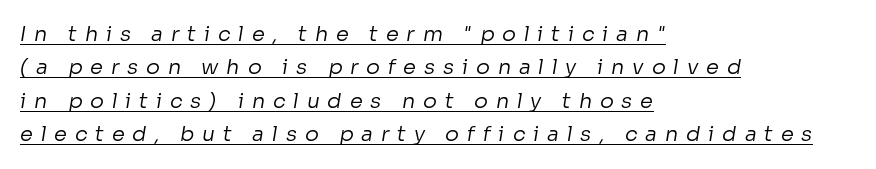
Characters follow at a spacing far wider than the type designer built in. A rule runs beneath these lines of type. The space between consecutive lines is moderate. Heft: none added — not bold. In CSS terms this would be text-align: left.
